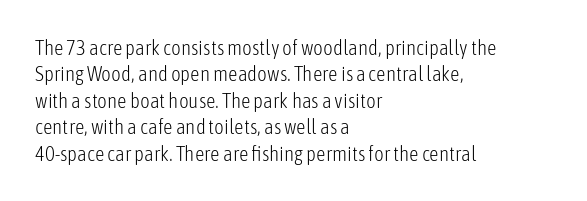
{"italic": "no", "bold": "no", "underline": "no", "align": "left", "line_spacing": "normal", "line_spacing_ratio": 1.26, "letter_spacing": "normal", "letter_spacing_em": 0.0, "glyph_px": 21}
